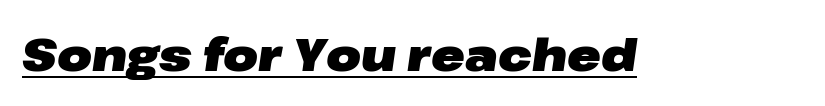
Italic: yes, the glyphs are oblique. Tracking here is standard; glyphs follow each other at the usual distance. The passage shown is typed in a proportional face where columns would drift. Check the space under the baseline: a stroke is drawn there. Compared with an ordinary text face, these strokes are far heavier — a full bold.
